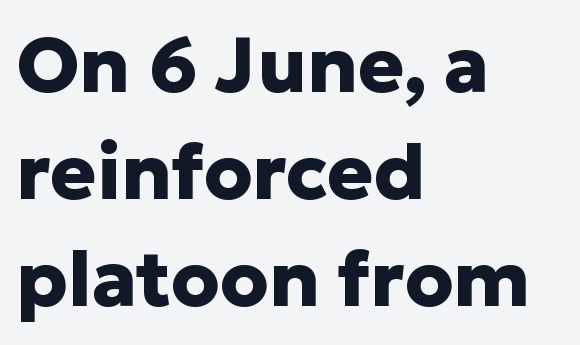
Q: Is the text bold? A: Yes.
Q: Is the text italic (slanted)? A: No, it is upright.
Q: Is the typeface a serif or a sans-serif typeface? A: Sans-serif.
Q: Is the text underlined? A: No.
Q: How is the paragraph aligned? A: Left-aligned.
Q: Is the spacing between letters normal or unusually wide? A: Normal.
Q: Is the spacing between lines tight, normal or loose? A: Normal.
Q: Width (condensed, normal, or wide)? A: Normal.
Q: Stroke contrast? A: Low.
Q: x-height? A: Medium.
Q: Monospaced? A: No.
